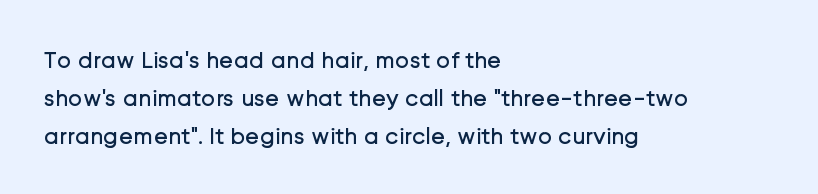
The image shows 24 px text type, upright; set left-aligned, normal line spacing (1.58x), normal letter spacing, not underlined.
